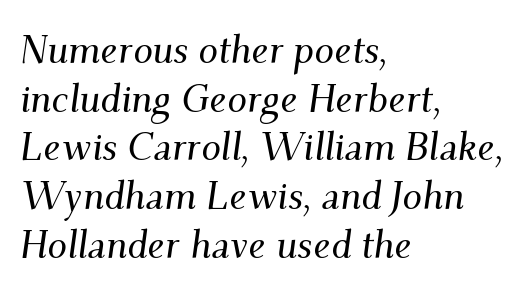
The image shows 39 px serif type, italic (leaning right); set left-aligned, normal line spacing (1.25x), normal letter spacing, not underlined; medium stroke contrast and a small x-height.
